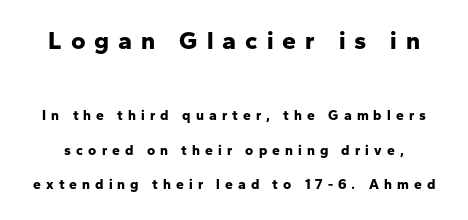
The image shows 25 px bold type, upright; set loose line spacing (2.46x), unusually wide letter spacing (+0.36 em), not underlined; the first (top) block is 1.79x larger.
